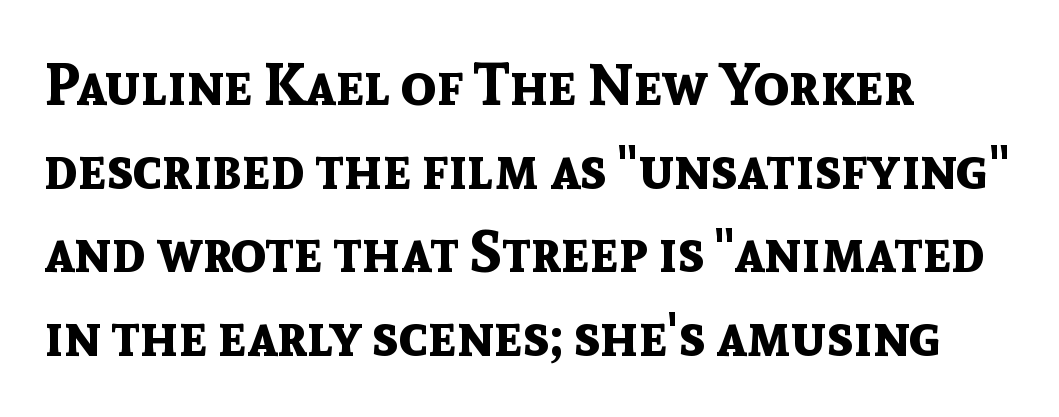
The image shows 58 px bold sans-serif type, upright; set left-aligned, normal line spacing (1.44x), normal letter spacing, not underlined; a medium x-height.
